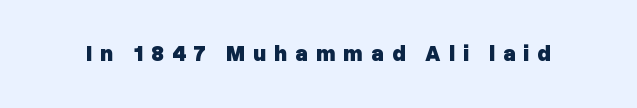
{"italic": "no", "bold": "yes", "underline": "no", "letter_spacing": "wide", "letter_spacing_em": 0.36, "glyph_px": 22}
